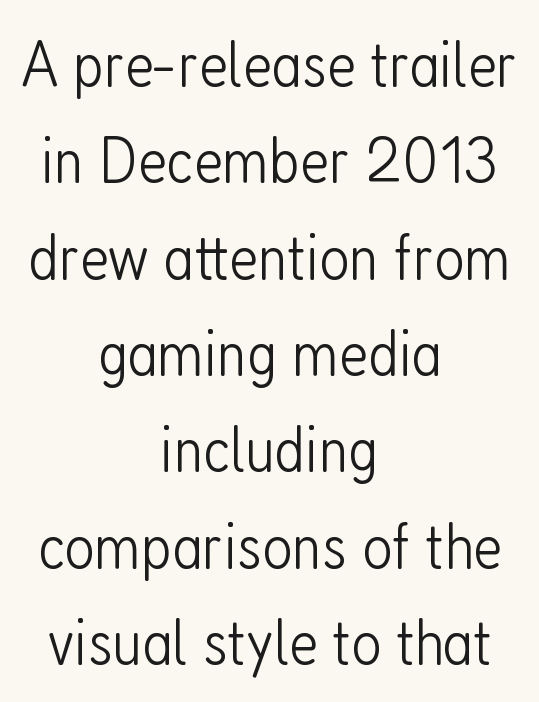
{"serif": "no", "italic": "no", "bold": "no", "weight": "light", "width": "condensed", "stroke_contrast": "low", "x_height": "medium", "monospaced": "no", "underline": "no", "align": "center", "line_spacing": "normal", "line_spacing_ratio": 1.46, "letter_spacing": "normal", "letter_spacing_em": 0.0, "glyph_px": 66}
